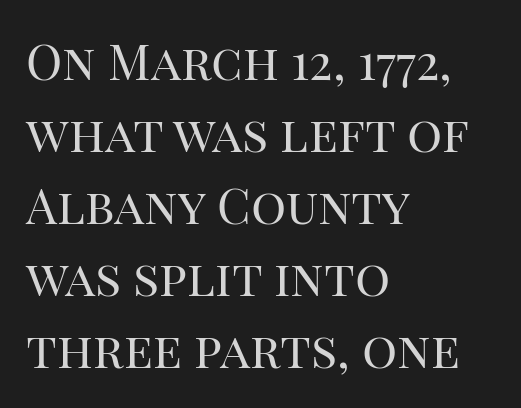
Q: Is the text bold? A: No.
Q: Is the text italic (slanted)? A: No, it is upright.
Q: Is the typeface a serif or a sans-serif typeface? A: Serif.
Q: Is the text underlined? A: No.
Q: How is the paragraph aligned? A: Left-aligned.
Q: Is the spacing between letters normal or unusually wide? A: Normal.
Q: Is the spacing between lines tight, normal or loose? A: Normal.
Q: Width (condensed, normal, or wide)? A: Normal.
Q: Stroke contrast? A: High.
Q: x-height? A: Large.
Q: Monospaced? A: No.
